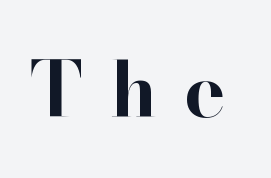
{"serif": "yes", "italic": "no", "bold": "yes", "weight": "bold", "width": "normal", "stroke_contrast": "high", "x_height": "small", "monospaced": "no", "underline": "no", "letter_spacing": "wide", "letter_spacing_em": 0.35, "glyph_px": 77}
